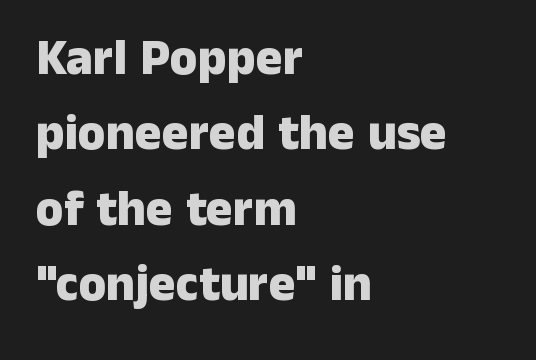
{"serif": "no", "italic": "no", "bold": "yes", "weight": "heavy", "width": "normal", "stroke_contrast": "low", "x_height": "medium", "monospaced": "no", "underline": "no", "align": "left", "line_spacing": "normal", "line_spacing_ratio": 1.51, "letter_spacing": "normal", "letter_spacing_em": 0.0, "glyph_px": 50}
